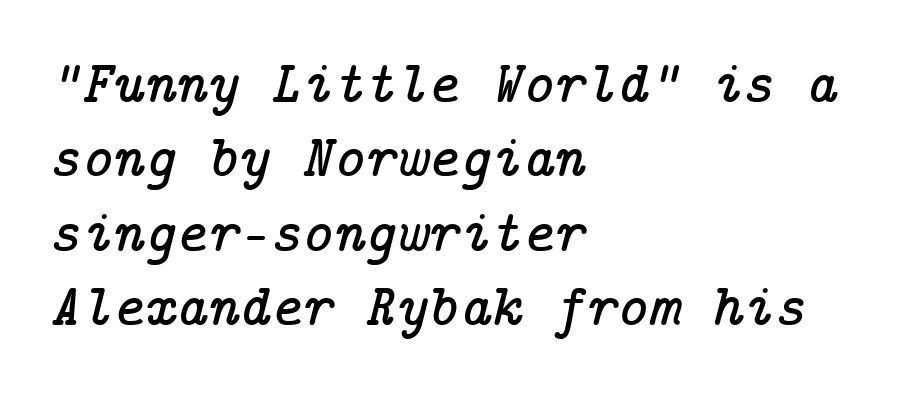
The image shows 60 px serif type, italic (leaning right); set left-aligned, line spacing 1.24x, normal letter spacing, not underlined; low stroke contrast and a medium x-height.
